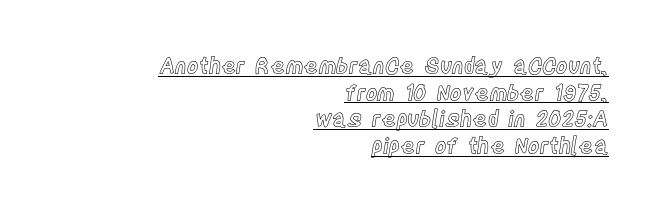
The image shows 22 px text type; set right-aligned, line spacing 1.21x, normal letter spacing, underlined.
